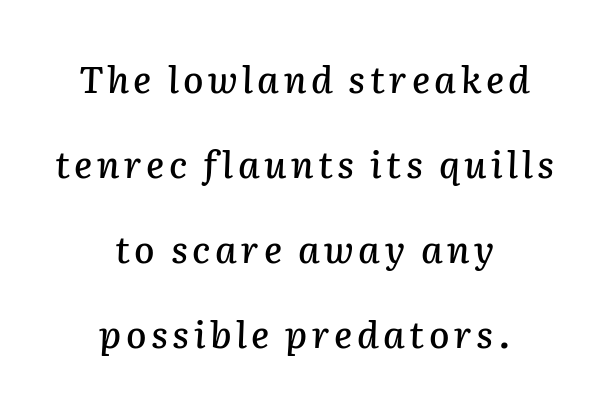
{"italic": "yes", "lean": "right", "slant_degrees": 2, "width": "normal", "stroke_contrast": "low", "x_height": "medium", "monospaced": "no", "underline": "no", "align": "center", "line_spacing": "loose", "line_spacing_ratio": 2.3, "glyph_px": 37}
